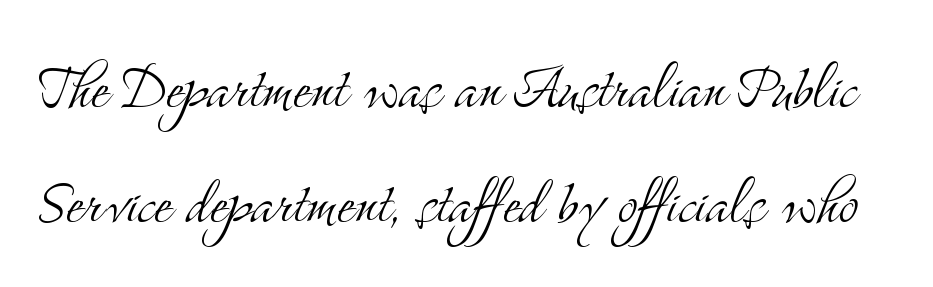
Caption: face not bold, strokes unweighted. Proportional: the letters do not fall into vertical columns. The type family on display is of the serif kind. The gaps between neighbouring characters are ordinary and unremarkable.
